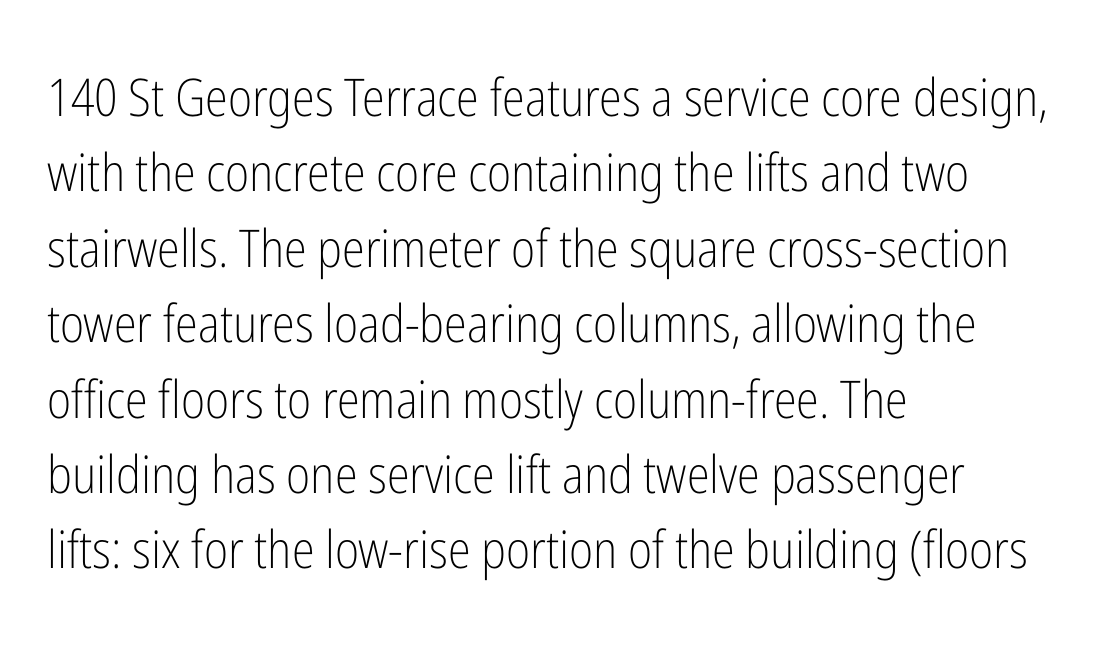
The image shows 52 px light, condensed sans-serif type, upright; set left-aligned, normal line spacing (1.45x), normal letter spacing, not underlined; low stroke contrast and a medium x-height.
